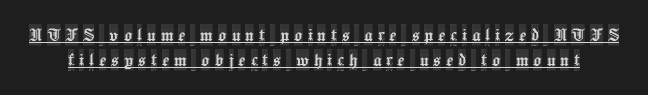
Letter spacing: wide. It's the straight-up-and-down kind of type. Has an underline been added? It has.
